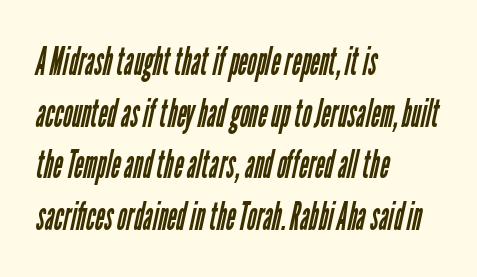
{"serif": "no", "bold": "no", "weight": "regular", "width": "condensed", "stroke_contrast": "low", "x_height": "medium", "monospaced": "no", "underline": "no", "align": "left", "line_spacing": "normal", "line_spacing_ratio": 1.29, "letter_spacing": "normal", "letter_spacing_em": 0.0, "glyph_px": 40}
